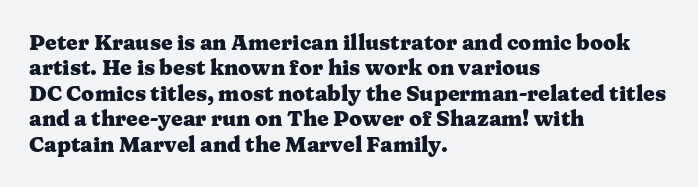
Q: Is the text bold? A: Yes.
Q: Is the text italic (slanted)? A: No, it is upright.
Q: Is the text underlined? A: No.
Q: How is the paragraph aligned? A: Left-aligned.
Q: Is the spacing between letters normal or unusually wide? A: Normal.
